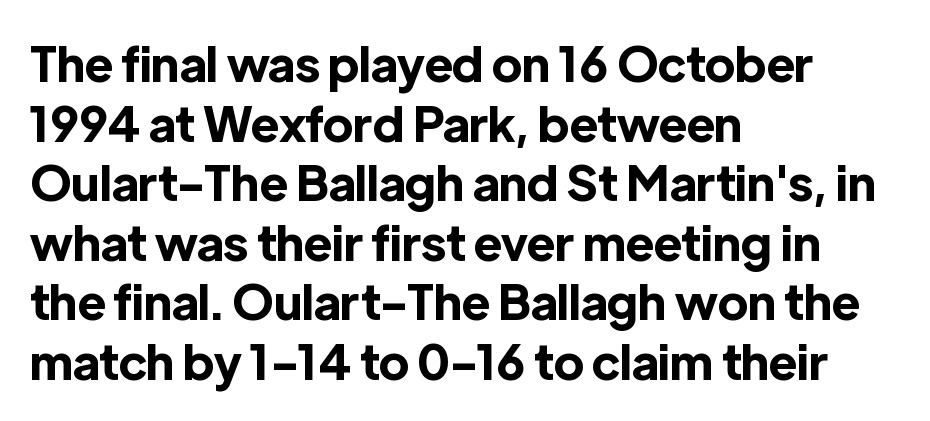
Posture: vertical. Is this a fixed-width face? No — the glyphs have proportional, varying widths. Look at the bottom of the vertical strokes: they stop flat, with no serifs. Does the weight exceed regular? Yes, all the way to bold. The words here are not underlined.
